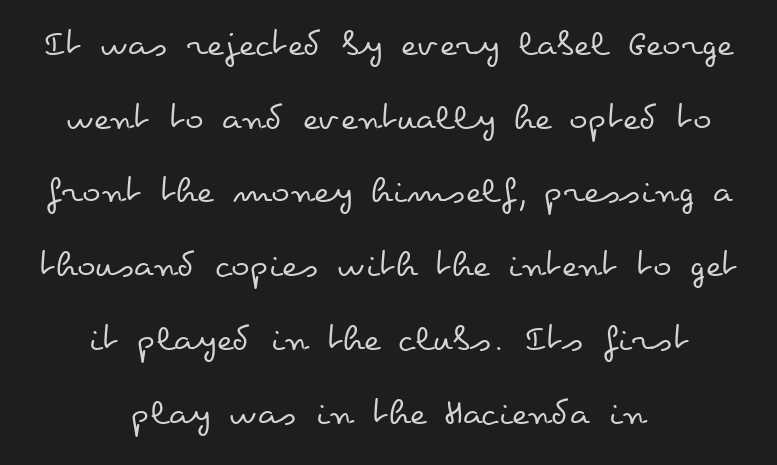
No word sits above an underline. Is the letter spacing exaggerated? No — it looks like the ordinary default. Leftover space on each line is divided equally before and after the words. The font's upright variant was chosen for this text. This sample has the flowing, uneven cadence of proportional lettering.
